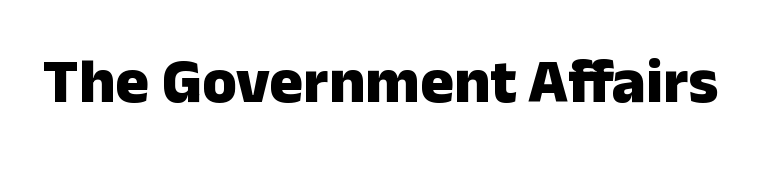
The image shows 63 px heavy sans-serif type, upright; set normal letter spacing, not underlined; low stroke contrast and a medium x-height.
